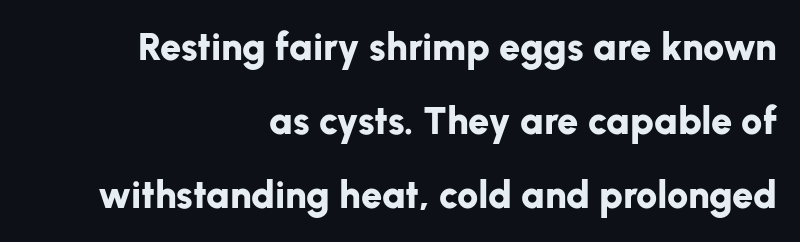
The image shows 38 px bold sans-serif type, upright; set right-aligned, loose line spacing (1.95x), normal letter spacing, not underlined; low stroke contrast and a medium x-height.
